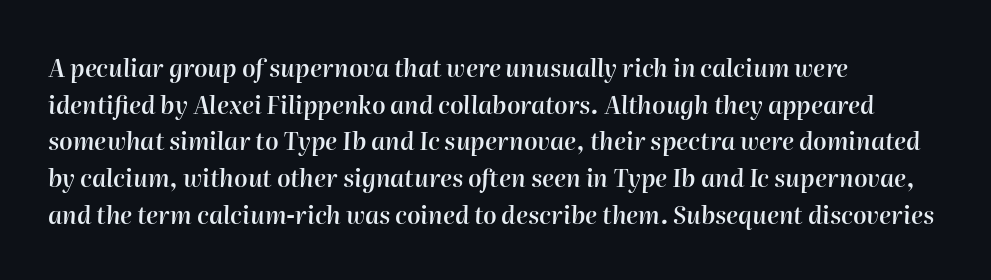
Looking at the ascenders, they clearly lean. All the whitespace from short lines collects on the right. The strokes are fattened partway — semibold, not bold. Quick note: interline space is typical.
